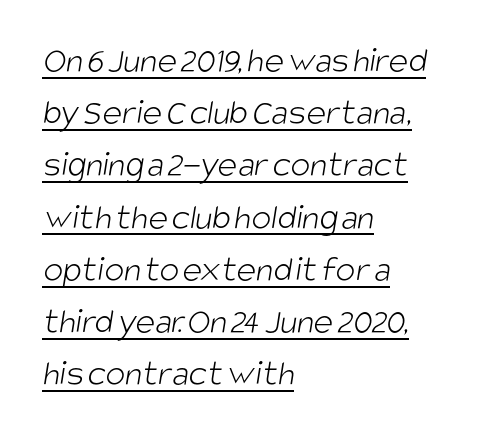
Rows of type keep a routine distance in the vertical direction. If you drew a ruler down the left edge, every line would touch it. The weight tops out at a normal text grade. Observe the absence of serifs on each vertical stroke in this sample. This sample has the flowing, uneven cadence of proportional lettering. Short note: letters normally spaced.
